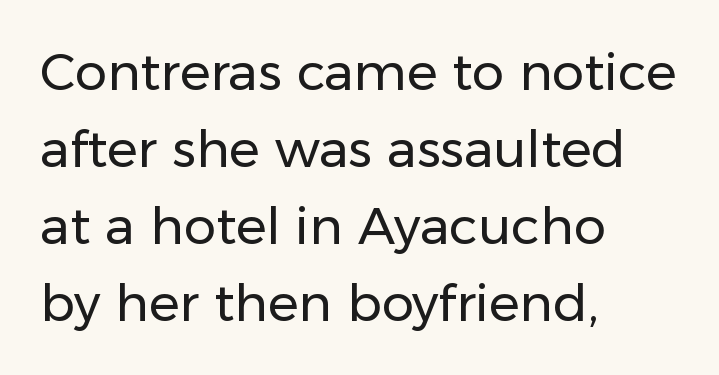
Q: Is the text bold? A: No.
Q: Is the text italic (slanted)? A: No, it is upright.
Q: Is the typeface a serif or a sans-serif typeface? A: Sans-serif.
Q: Is the text underlined? A: No.
Q: How is the paragraph aligned? A: Left-aligned.
Q: Is the spacing between letters normal or unusually wide? A: Normal.
Q: Is the spacing between lines tight, normal or loose? A: Normal.
Q: Width (condensed, normal, or wide)? A: Normal.
Q: Stroke contrast? A: Low.
Q: x-height? A: Medium.
Q: Monospaced? A: No.
